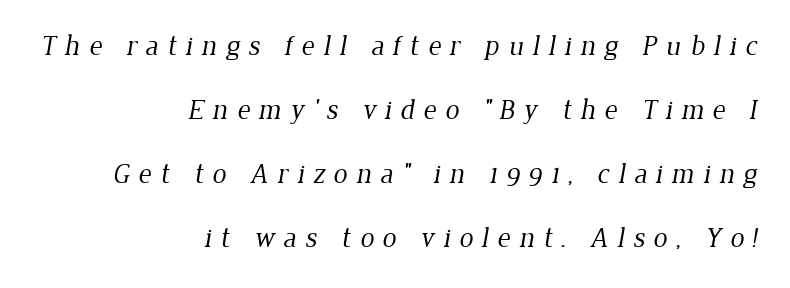
The rendering uses natural spacing where letterforms have individual widths. These lines are set flush right with a ragged left edge. Stroke terminals: seriffed. Beneath every word, the page is bare. Notice the wide empty band between every row — that's loose leading.
